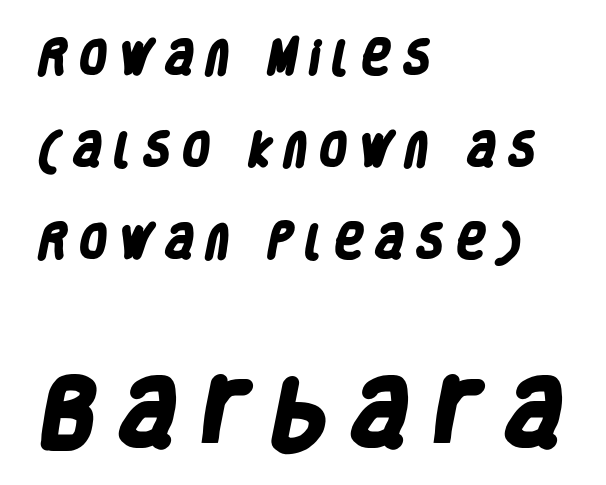
{"serif": "no", "bold": "yes", "weight": "heavy", "width": "condensed", "stroke_contrast": "low", "x_height": "large", "monospaced": "no", "underline": "no", "align": "left", "line_spacing": "loose", "line_spacing_ratio": 2.49, "letter_spacing": "wide", "letter_spacing_em": 0.28, "larger_block": "second", "size_ratio": 2.0, "glyph_px": 74}
